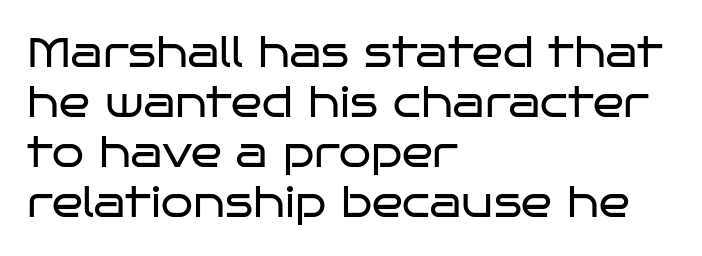
{"serif": "no", "italic": "no", "bold": "no", "weight": "regular", "width": "wide", "stroke_contrast": "low", "x_height": "large", "monospaced": "no", "underline": "no", "align": "left", "line_spacing_ratio": 1.22, "letter_spacing": "normal", "letter_spacing_em": 0.0, "glyph_px": 41}
